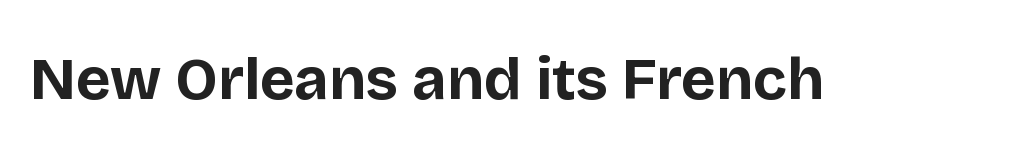
{"serif": "no", "italic": "no", "bold": "yes", "weight": "bold", "width": "normal", "stroke_contrast": "low", "x_height": "large", "monospaced": "no", "underline": "no", "letter_spacing": "normal", "letter_spacing_em": 0.0, "glyph_px": 60}
